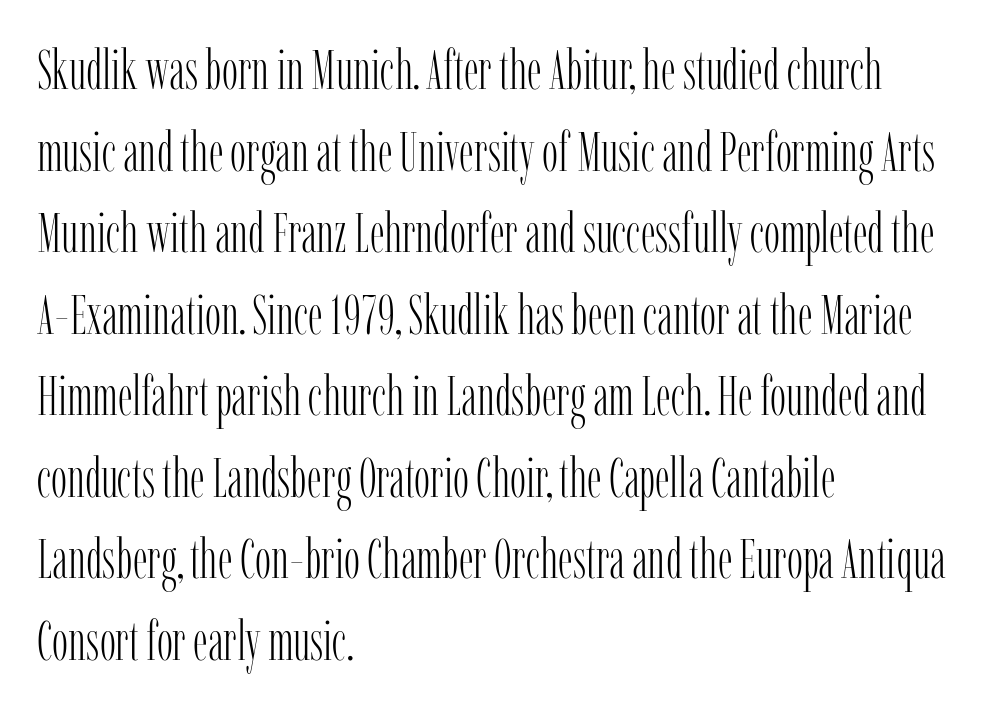
The image shows 54 px light, condensed serif type, upright; set left-aligned, normal line spacing (1.51x), normal letter spacing, not underlined; low stroke contrast and a medium x-height.
